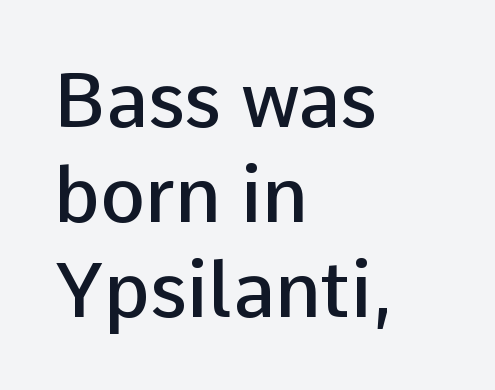
Q: Is the text bold? A: Semi-bold.
Q: Is the text italic (slanted)? A: No, it is upright.
Q: Is the typeface a serif or a sans-serif typeface? A: Sans-serif.
Q: Is the text underlined? A: No.
Q: How is the paragraph aligned? A: Left-aligned.
Q: Is the spacing between letters normal or unusually wide? A: Normal.
Q: Is the spacing between lines tight, normal or loose? A: Normal.
Q: Width (condensed, normal, or wide)? A: Normal.
Q: Stroke contrast? A: Low.
Q: x-height? A: Medium.
Q: Monospaced? A: No.
